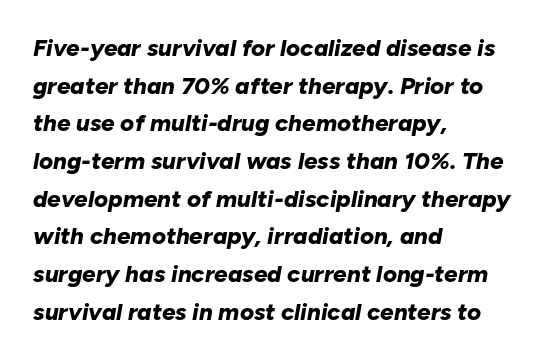
Nobody touched the tracking dial on this one. Only glyphs here, with clear space below each row. A typesetter would mark this as italic. As a designer I'd log this as weight 700, bold.
